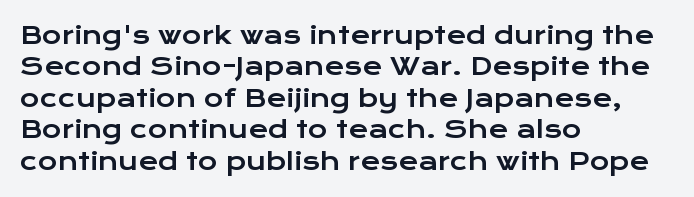
The image shows 24 px text type, upright; set left-aligned, normal line spacing (1.31x), normal letter spacing, not underlined.
